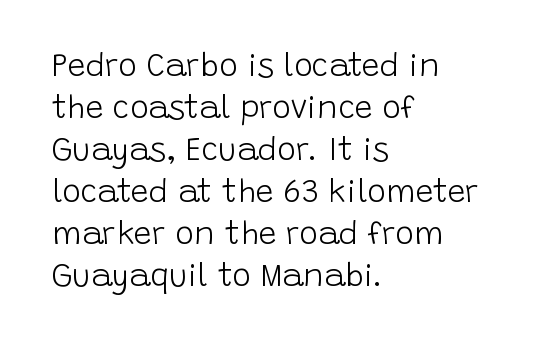
Q: Is the text bold? A: No.
Q: Is the text italic (slanted)? A: No, it is upright.
Q: Is the typeface a serif or a sans-serif typeface? A: Sans-serif.
Q: Is the text underlined? A: No.
Q: How is the paragraph aligned? A: Left-aligned.
Q: Is the spacing between letters normal or unusually wide? A: Normal.
Q: Is the spacing between lines tight, normal or loose? A: Normal.
Q: Width (condensed, normal, or wide)? A: Normal.
Q: Stroke contrast? A: Low.
Q: x-height? A: Large.
Q: Monospaced? A: No.
